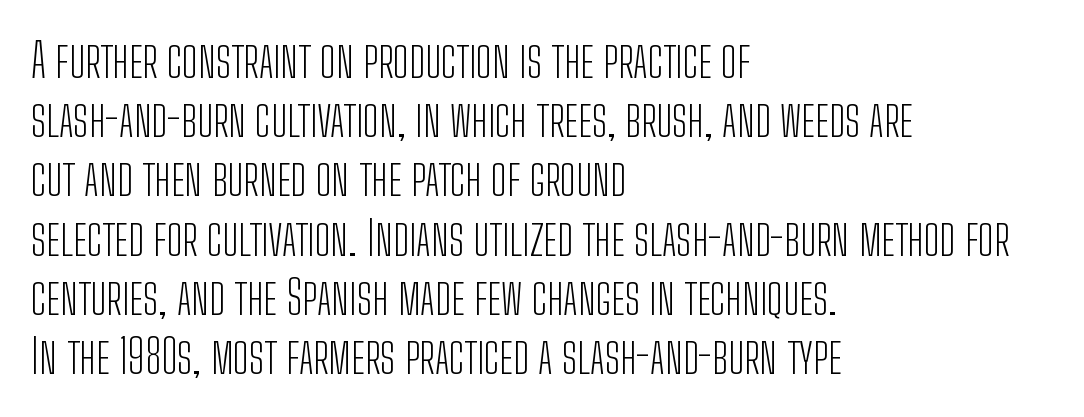
Q: Is the text bold? A: No.
Q: Is the text italic (slanted)? A: No, it is upright.
Q: Is the typeface a serif or a sans-serif typeface? A: Sans-serif.
Q: Is the text underlined? A: No.
Q: How is the paragraph aligned? A: Left-aligned.
Q: Is the spacing between letters normal or unusually wide? A: Normal.
Q: Is the spacing between lines tight, normal or loose? A: Normal.
Q: Width (condensed, normal, or wide)? A: Condensed.
Q: Stroke contrast? A: Low.
Q: x-height? A: Medium.
Q: Monospaced? A: No.
